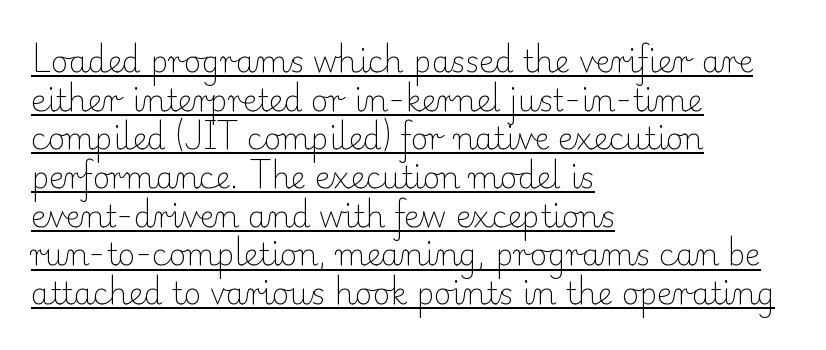
The image shows 30 px light serif type, upright; set left-aligned, normal line spacing (1.29x), normal letter spacing, underlined; low stroke contrast and a small x-height.
